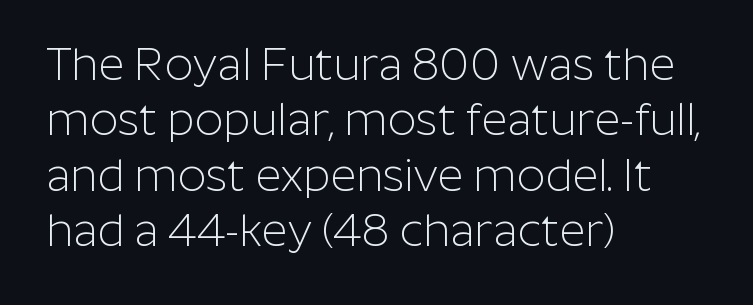
Has an underline been added? It has not. A typesetter would call this zero additional tracking. Note the varied advance widths — an 'i' is clearly narrower than an 'm'. A typesetter would label this face a sans.
